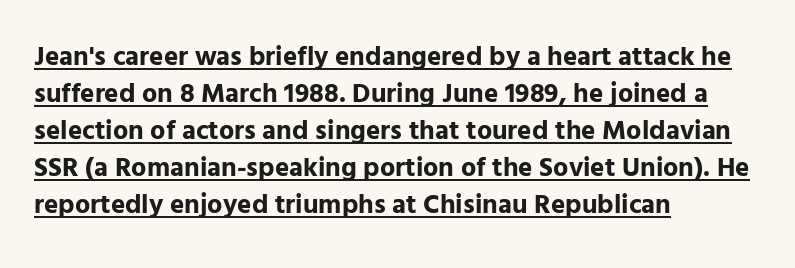
The specimen includes a rule beneath the text block's lines. Nobody touched the tracking dial on this one. The text block is weighted toward the left margin, trailing off unevenly rightward. The face used here has the dense, thick strokes of a bold.
